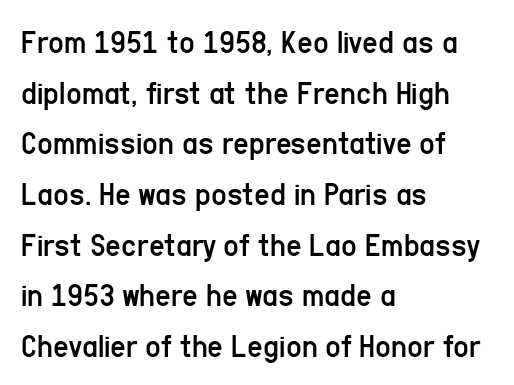
Does the leading feel generous? No, just average. No word sits above an underline. No feet cap the strokes, marking this as sans-serif type. The text block is weighted toward the left margin, trailing off unevenly rightward.
